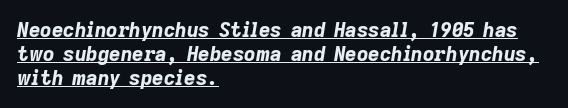
{"italic": "yes", "lean": "right", "slant_degrees": 9, "bold": "yes", "underline": "yes", "align": "left", "line_spacing_ratio": 1.2, "letter_spacing": "normal", "letter_spacing_em": 0.0, "glyph_px": 20}
